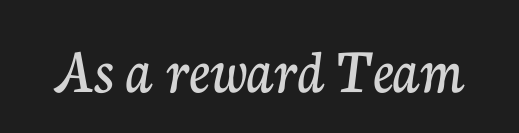
Q: Is the text italic (slanted)? A: Yes.
Q: Is the typeface a serif or a sans-serif typeface? A: Serif.
Q: Is the text underlined? A: No.
Q: Is the spacing between letters normal or unusually wide? A: Normal.
Q: Width (condensed, normal, or wide)? A: Normal.
Q: Stroke contrast? A: Low.
Q: x-height? A: Medium.
Q: Monospaced? A: No.
